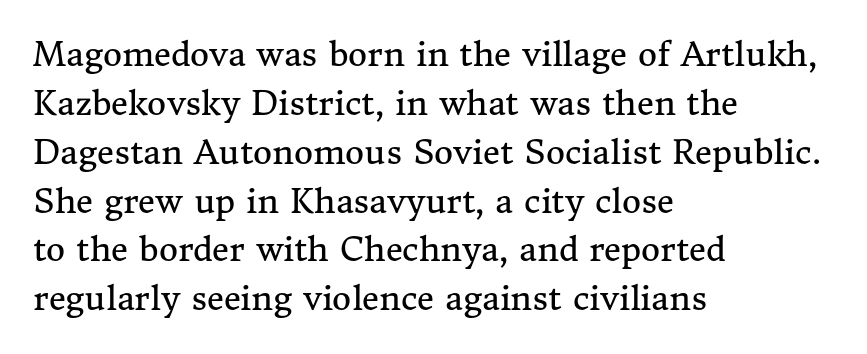
Stems here are at most as thick as an everyday book face. Old-style or modern, the face here clearly has serifs. Letter spacing: default. Words float on clear page, feet unadorned.
